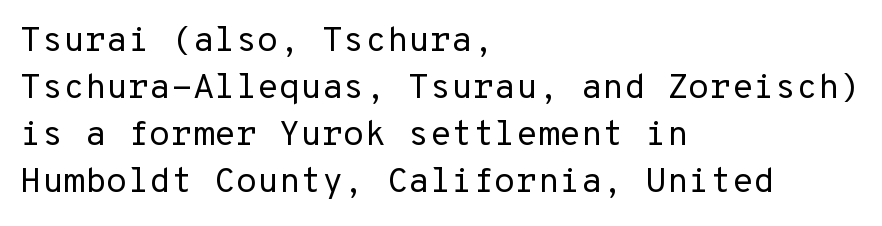
{"serif": "no", "italic": "no", "bold": "no", "weight": "regular", "width": "normal", "stroke_contrast": "low", "x_height": "medium", "underline": "no", "align": "left", "line_spacing": "normal", "line_spacing_ratio": 1.34, "letter_spacing": "normal", "letter_spacing_em": 0.0, "glyph_px": 35}
